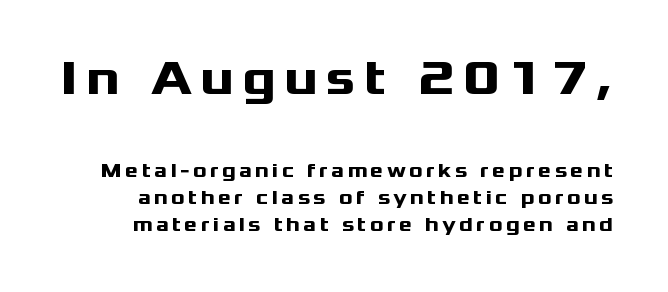
Q: Is the text bold? A: Yes.
Q: Is the text italic (slanted)? A: No, it is upright.
Q: Is the typeface a serif or a sans-serif typeface? A: Sans-serif.
Q: Is the text underlined? A: No.
Q: Is the spacing between lines tight, normal or loose? A: Normal.
Q: Which block of text is set in a larger size, the first (top) or the second (bottom)? A: The first (top) one.
Q: Width (condensed, normal, or wide)? A: Wide.
Q: Stroke contrast? A: Medium.
Q: x-height? A: Medium.
Q: Monospaced? A: No.
